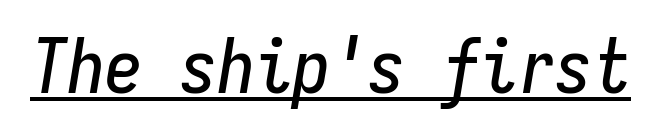
This rendering features underlined lettering. This sample uses an oblique cut, with every glyph tilted off the vertical. Does extra space separate the letters? No, they use regular spacing. Monospaced: the letters line up in strict vertical columns.
